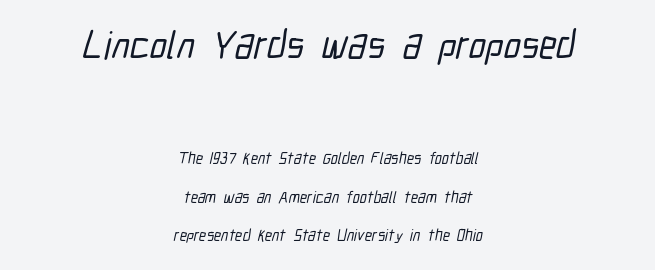
{"serif": "no", "width": "condensed", "stroke_contrast": "low", "x_height": "medium", "monospaced": "no", "underline": "no", "align": "center", "line_spacing": "loose", "line_spacing_ratio": 2.41, "letter_spacing": "normal", "letter_spacing_em": 0.0, "larger_block": "first", "size_ratio": 2.44, "glyph_px": 39}
